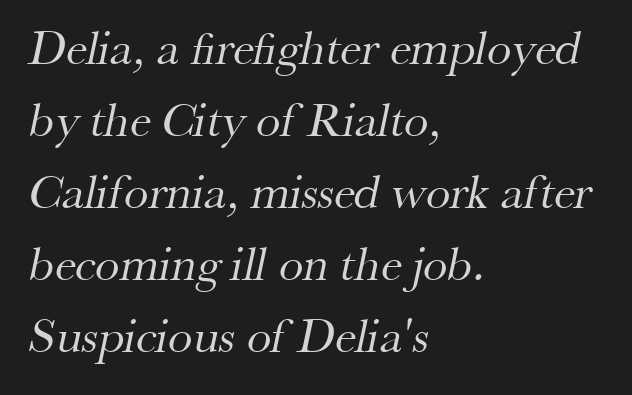
{"serif": "yes", "bold": "no", "weight": "regular", "width": "normal", "stroke_contrast": "medium", "x_height": "small", "monospaced": "no", "underline": "no", "align": "left", "line_spacing": "normal", "line_spacing_ratio": 1.47, "letter_spacing": "normal", "letter_spacing_em": 0.0, "glyph_px": 49}
